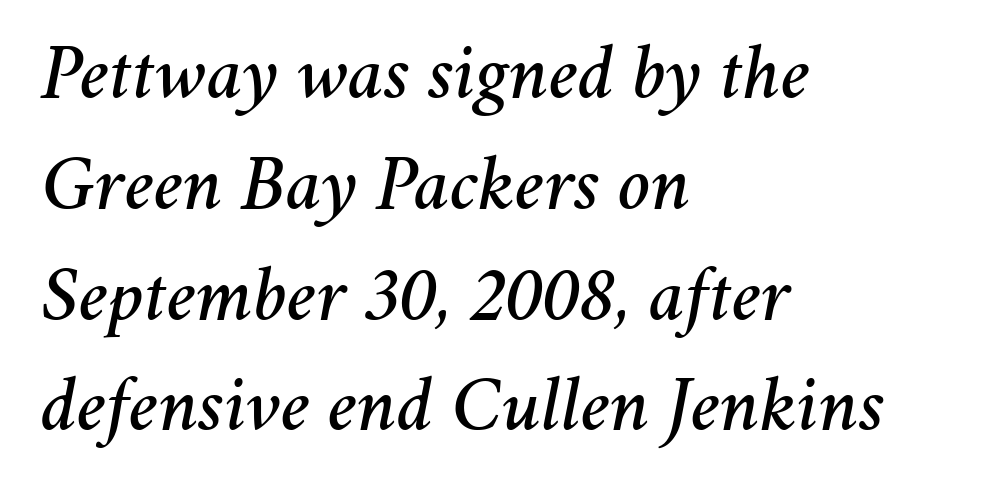
Q: Is the text italic (slanted)? A: Yes, it leans right by about 11 degrees.
Q: Is the text underlined? A: No.
Q: How is the paragraph aligned? A: Left-aligned.
Q: Is the spacing between letters normal or unusually wide? A: Normal.
Q: Is the spacing between lines tight, normal or loose? A: Normal.
Q: Width (condensed, normal, or wide)? A: Normal.
Q: Stroke contrast? A: Medium.
Q: x-height? A: Medium.
Q: Monospaced? A: No.
